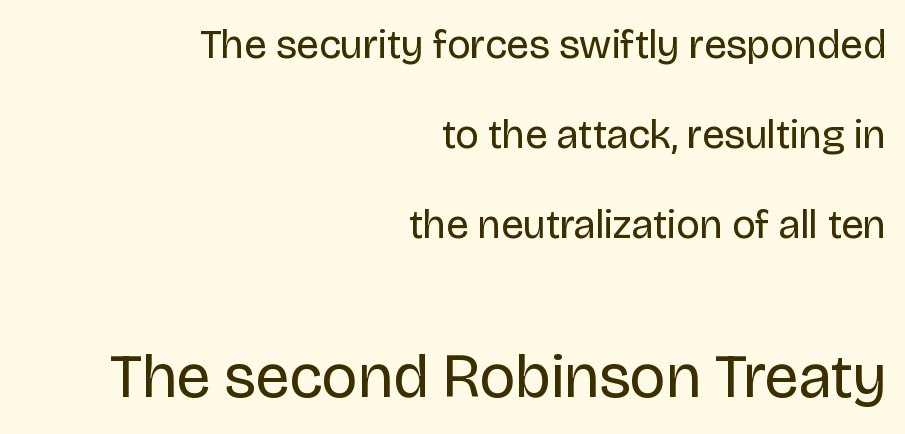
The weight tops out at a normal text grade. The type sits square on the baseline with zero lean. Loosely led — the rows are spread out. No feet cap the strokes, marking this as sans-serif type. The lines in this sample share a right terminus and differ only in where they begin. Spacing between characters is what you'd get straight out of the box.
